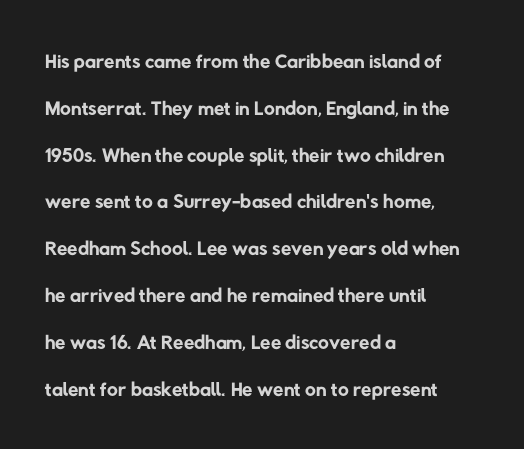
Q: Is the text bold? A: No.
Q: Is the typeface a serif or a sans-serif typeface? A: Sans-serif.
Q: Is the text underlined? A: No.
Q: How is the paragraph aligned? A: Left-aligned.
Q: Is the spacing between letters normal or unusually wide? A: Normal.
Q: Is the spacing between lines tight, normal or loose? A: Normal.
Q: Width (condensed, normal, or wide)? A: Normal.
Q: Stroke contrast? A: Low.
Q: x-height? A: Medium.
Q: Monospaced? A: No.
